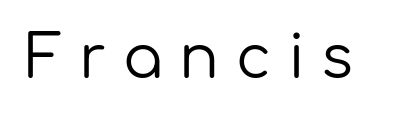
Q: Is the text bold? A: No.
Q: Is the text italic (slanted)? A: No, it is upright.
Q: Is the typeface a serif or a sans-serif typeface? A: Sans-serif.
Q: Is the text underlined? A: No.
Q: Is the spacing between letters normal or unusually wide? A: Unusually wide.
Q: Width (condensed, normal, or wide)? A: Normal.
Q: Stroke contrast? A: Low.
Q: x-height? A: Medium.
Q: Monospaced? A: No.
